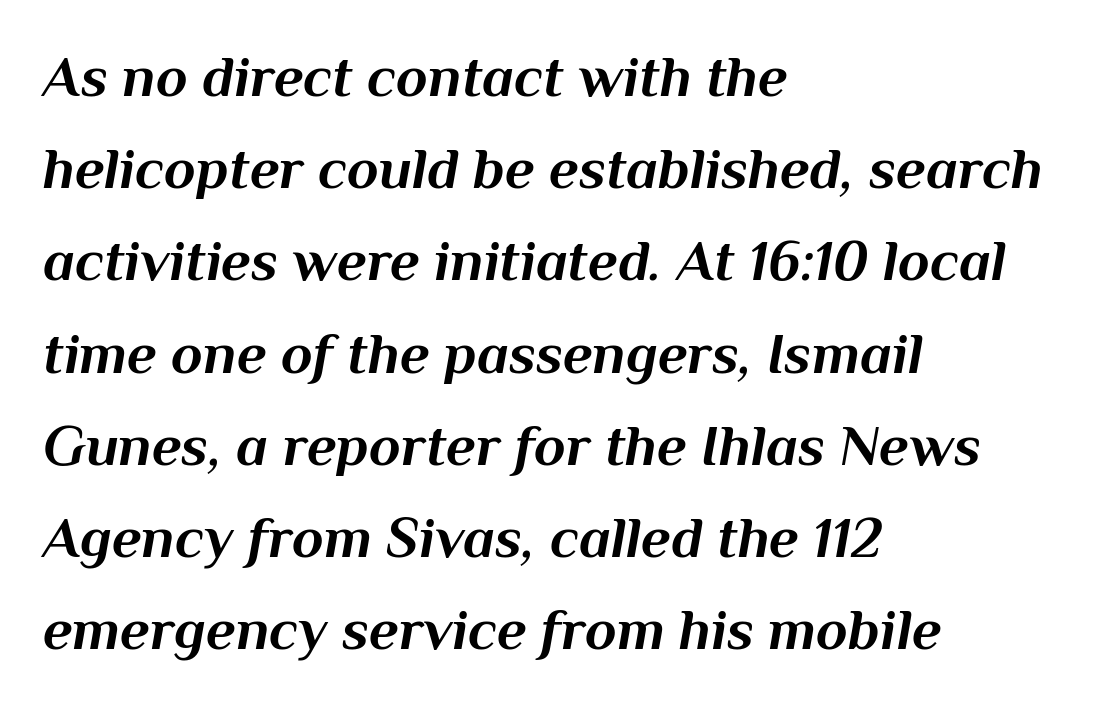
Which margin do the lines hug? The left one — the right edge is uneven. The font is running at its bold setting. Designer's note — italics engaged. Honestly, there is no underline to notice here at all. The vertical gap from one line to the next is medium. Does extra space separate the letters? No, they use regular spacing.
